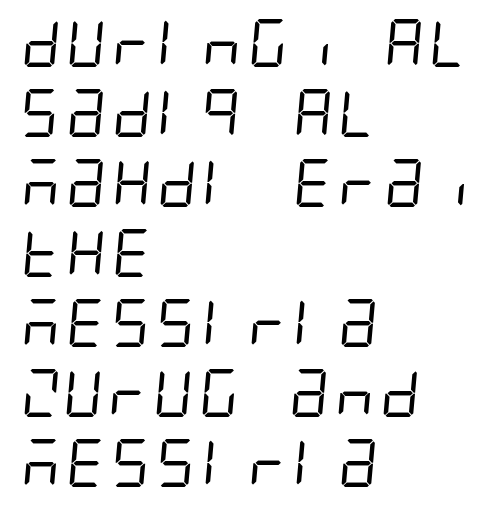
The image shows 48 px regular-weight, condensed sans-serif type; set left-aligned, normal line spacing (1.46x), normal letter spacing, not underlined; low stroke contrast and a large x-height.
